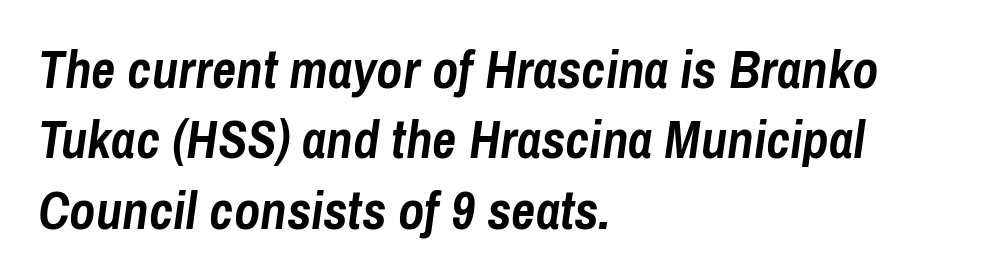
Each line starts at the same left margin while the right side varies. Each letter keeps its own natural width here, so spacing adapts to shape. Slanted lettering throughout. Tracking here is standard; glyphs follow each other at the usual distance.
